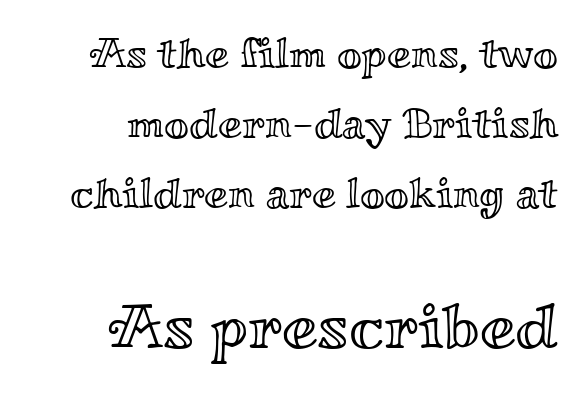
The image shows 64 px wide type, upright; set right-aligned, normal line spacing (1.63x), normal letter spacing, not underlined; the second (bottom) block is 1.49x larger; a small x-height.
